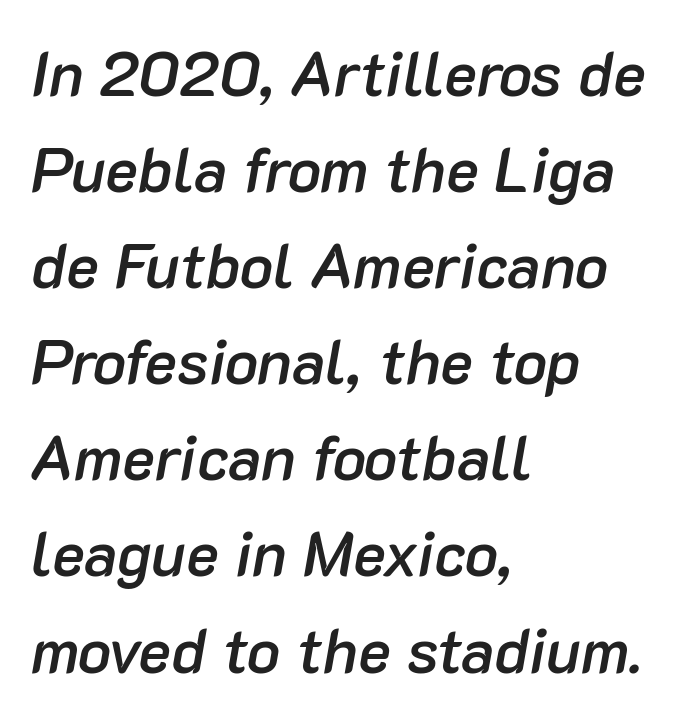
Q: Is the text bold? A: Semi-bold.
Q: Is the text italic (slanted)? A: Yes, it leans right by about 10 degrees.
Q: Is the text underlined? A: No.
Q: How is the paragraph aligned? A: Left-aligned.
Q: Is the spacing between letters normal or unusually wide? A: Normal.
Q: Is the spacing between lines tight, normal or loose? A: Normal.
Q: Width (condensed, normal, or wide)? A: Normal.
Q: Stroke contrast? A: Low.
Q: x-height? A: Medium.
Q: Monospaced? A: No.
